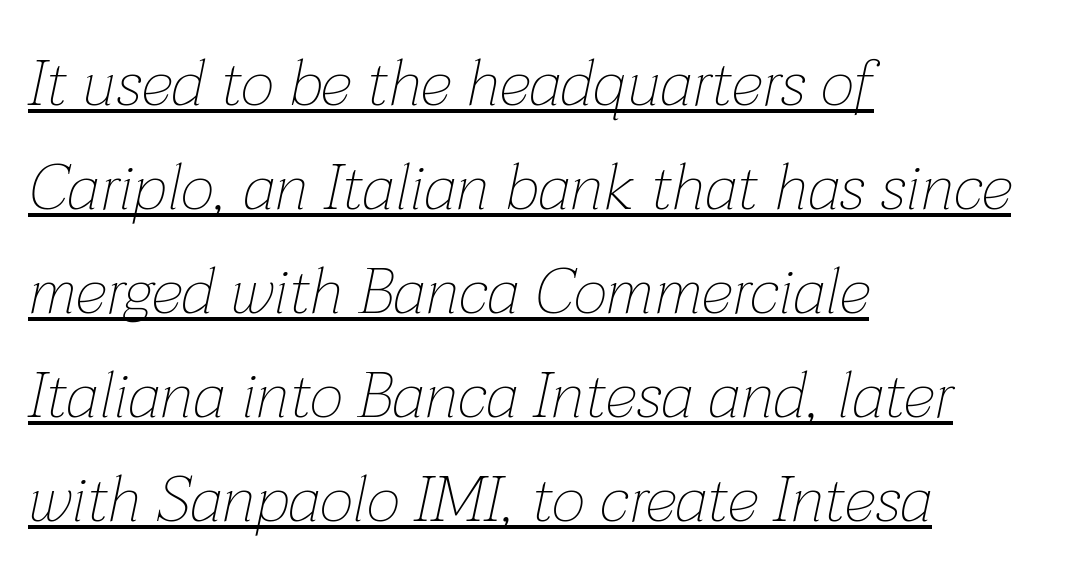
{"italic": "yes", "lean": "right", "slant_degrees": 12, "bold": "no", "weight": "thin", "width": "normal", "stroke_contrast": "low", "x_height": "medium", "monospaced": "no", "underline": "yes", "align": "left", "line_spacing": "normal", "line_spacing_ratio": 1.6, "letter_spacing": "normal", "letter_spacing_em": 0.0, "glyph_px": 65}
